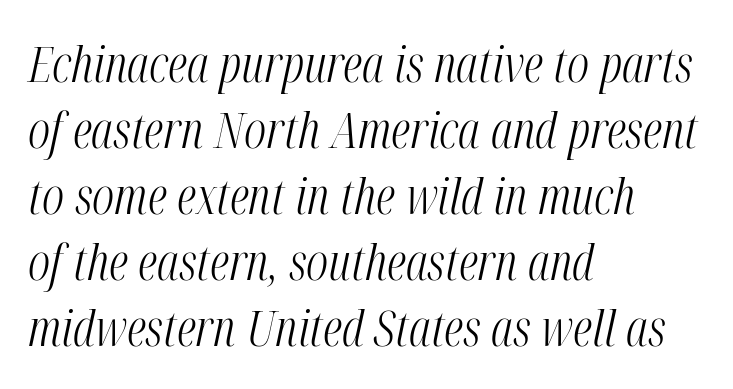
{"italic": "yes", "lean": "right", "slant_degrees": 12, "bold": "no", "weight": "light", "width": "condensed", "stroke_contrast": "medium", "x_height": "medium", "monospaced": "no", "underline": "no", "align": "left", "line_spacing": "normal", "line_spacing_ratio": 1.32, "letter_spacing": "normal", "letter_spacing_em": 0.0, "glyph_px": 50}
